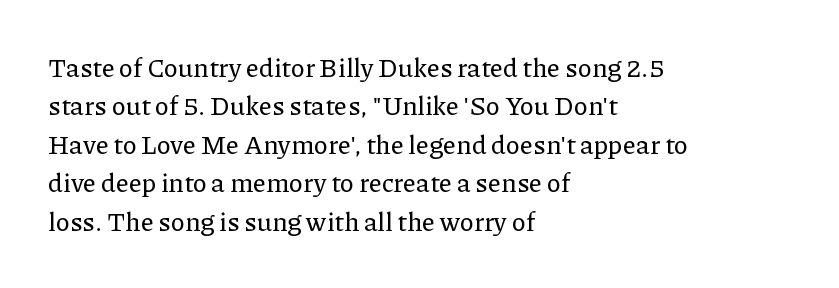
The image shows 26 px text type, upright; set left-aligned, normal line spacing (1.48x), normal letter spacing, not underlined.
